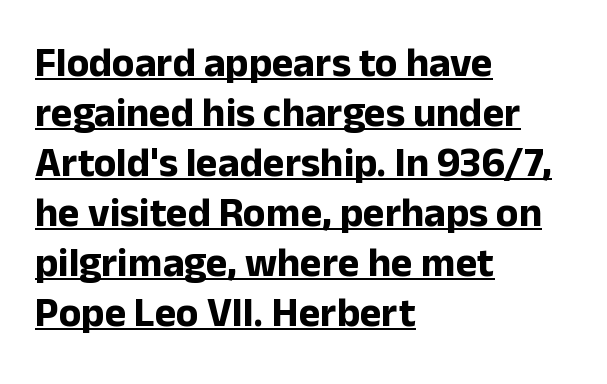
Q: Is the text bold? A: Yes.
Q: Is the text italic (slanted)? A: No, it is upright.
Q: Is the typeface a serif or a sans-serif typeface? A: Sans-serif.
Q: Is the text underlined? A: Yes.
Q: How is the paragraph aligned? A: Left-aligned.
Q: Is the spacing between letters normal or unusually wide? A: Normal.
Q: Width (condensed, normal, or wide)? A: Normal.
Q: Stroke contrast? A: Low.
Q: x-height? A: Medium.
Q: Monospaced? A: No.
